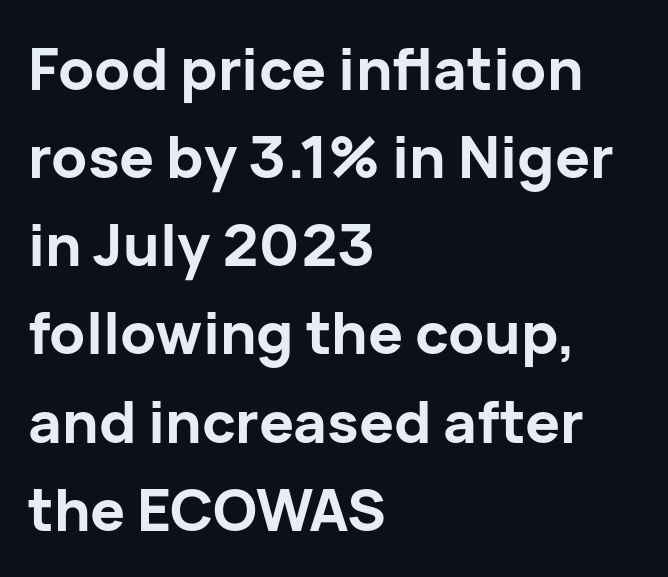
{"serif": "no", "italic": "no", "bold": "yes", "weight": "bold", "width": "normal", "stroke_contrast": "low", "x_height": "medium", "monospaced": "no", "underline": "no", "align": "left", "line_spacing": "normal", "line_spacing_ratio": 1.52, "letter_spacing": "normal", "letter_spacing_em": 0.0, "glyph_px": 58}
